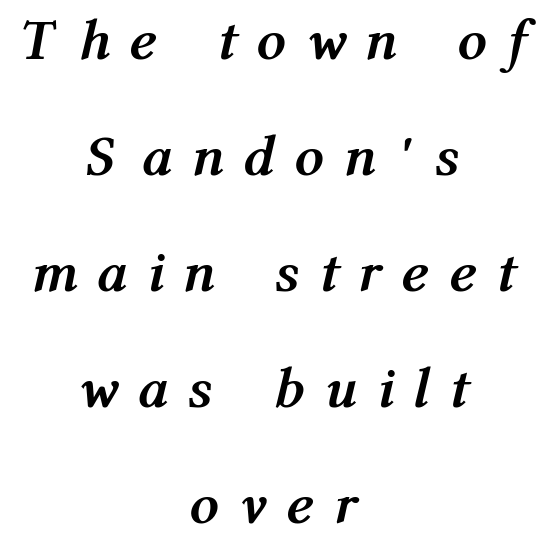
The font's italic variant was chosen for this text. How are the letters spaced? Widely, with obvious added tracking. Heavy, bold letterforms. A typesetter would call this leading open, well beyond the default. The face used here is proportionally spaced, like ordinary book or web type. Bare-footed words on every line.
